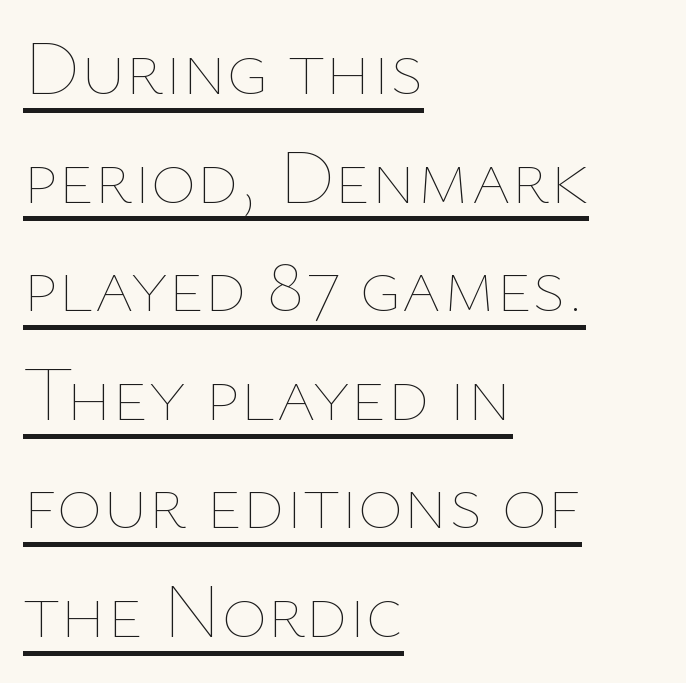
Q: Is the text bold? A: No.
Q: Is the text italic (slanted)? A: No, it is upright.
Q: Is the text underlined? A: Yes.
Q: How is the paragraph aligned? A: Left-aligned.
Q: Is the spacing between letters normal or unusually wide? A: Normal.
Q: Is the spacing between lines tight, normal or loose? A: Normal.
Q: Width (condensed, normal, or wide)? A: Normal.
Q: Stroke contrast? A: Low.
Q: x-height? A: Medium.
Q: Monospaced? A: No.
